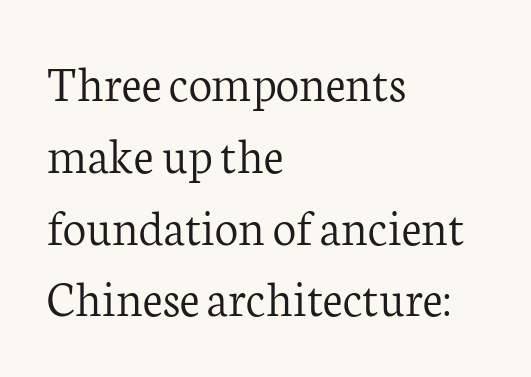
{"serif": "yes", "italic": "no", "bold": "no", "weight": "light", "width": "normal", "stroke_contrast": "low", "x_height": "medium", "monospaced": "no", "underline": "no", "align": "left", "line_spacing": "normal", "line_spacing_ratio": 1.38, "letter_spacing": "normal", "letter_spacing_em": 0.0, "glyph_px": 52}
